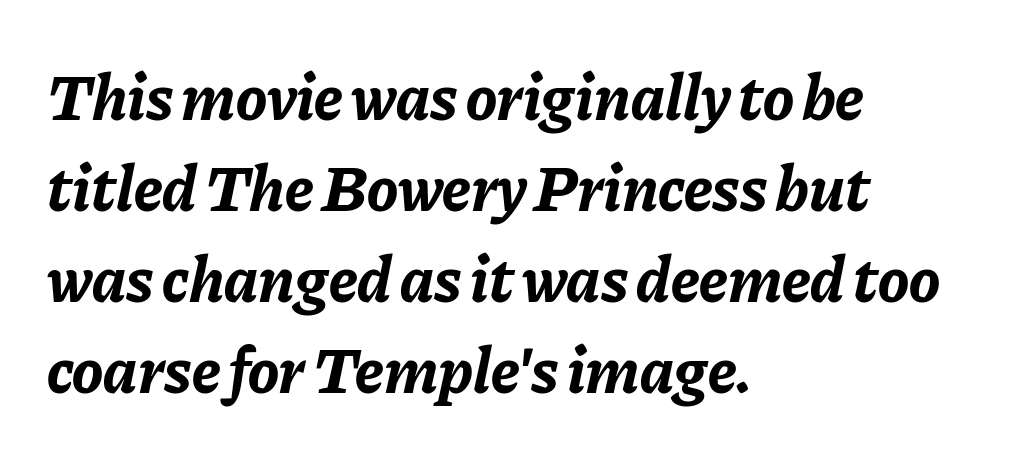
{"italic": "yes", "lean": "right", "slant_degrees": 11, "bold": "yes", "weight": "bold", "width": "normal", "stroke_contrast": "low", "x_height": "medium", "monospaced": "no", "underline": "no", "align": "left", "line_spacing": "normal", "line_spacing_ratio": 1.4, "letter_spacing": "normal", "letter_spacing_em": 0.0, "glyph_px": 65}
